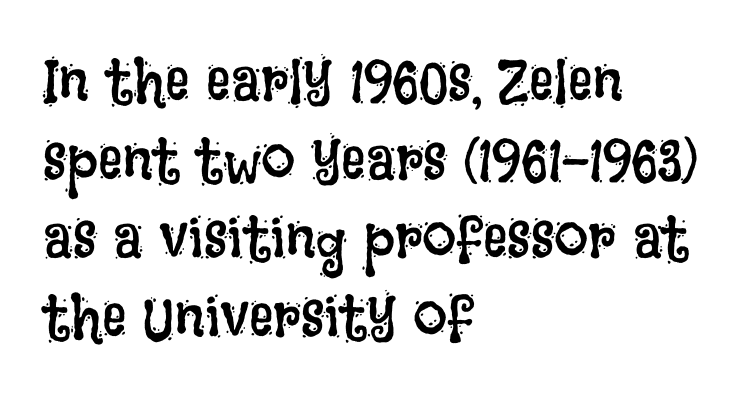
A clean baseline with only descenders dipping below it. You could call the tracking neutral — neither tight nor loose. Posture: vertical. The letters look calm and open, with moderate or lighter stems. Reading down the block, your eye returns to a fixed left position each line.
